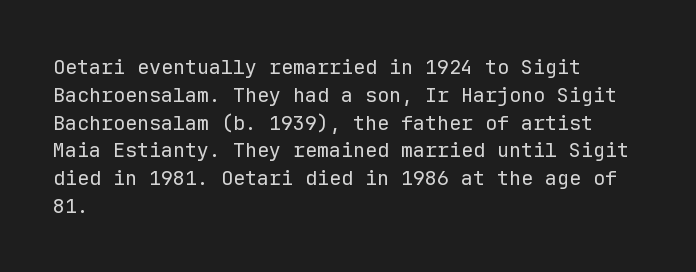
The image shows 20 px text type, upright; set left-aligned, normal line spacing (1.39x), normal letter spacing, not underlined.
